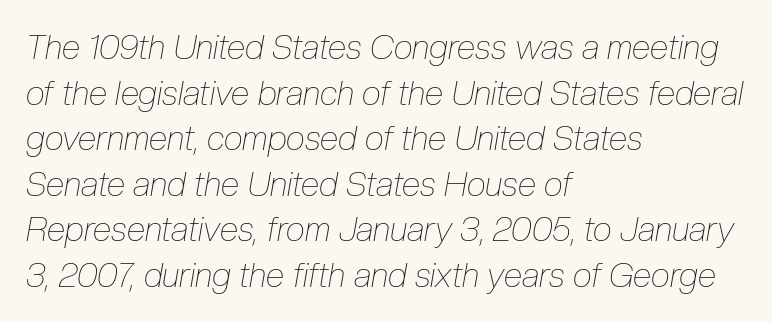
{"italic": "yes", "lean": "right", "slant_degrees": 10, "bold": "no", "weight": "thin", "width": "condensed", "stroke_contrast": "low", "x_height": "medium", "monospaced": "no", "underline": "no", "align": "left", "line_spacing": "normal", "line_spacing_ratio": 1.34, "letter_spacing": "normal", "letter_spacing_em": 0.0, "glyph_px": 34}
